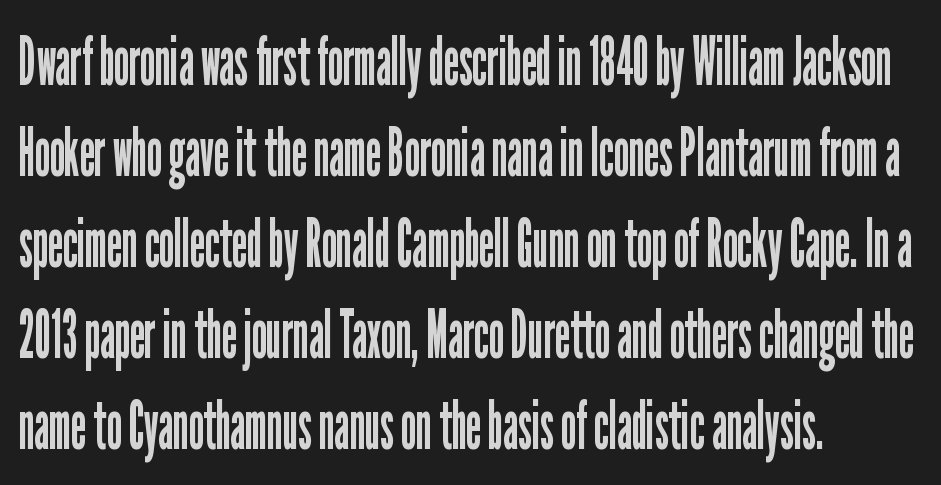
Q: Is the text bold? A: No.
Q: Is the text italic (slanted)? A: No, it is upright.
Q: Is the typeface a serif or a sans-serif typeface? A: Sans-serif.
Q: Is the text underlined? A: No.
Q: How is the paragraph aligned? A: Left-aligned.
Q: Is the spacing between letters normal or unusually wide? A: Normal.
Q: Is the spacing between lines tight, normal or loose? A: Normal.
Q: Width (condensed, normal, or wide)? A: Condensed.
Q: Stroke contrast? A: Low.
Q: x-height? A: Medium.
Q: Monospaced? A: No.
